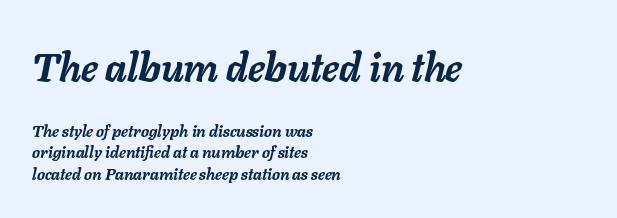
Is the type slanted? Yes — the strokes lean at a clear angle. Visually, the top section dominates because its glyphs are scaled up. One-word summary of the alignment: left. Strokes here are thick enough to call this a true bold. What stands out about the letter spacing? Nothing — it is the standard amount.
